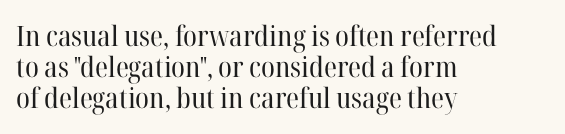
{"serif": "yes", "italic": "no", "bold": "no", "weight": "regular", "width": "normal", "stroke_contrast": "high", "x_height": "medium", "monospaced": "no", "underline": "no", "align": "left", "line_spacing": "tight", "line_spacing_ratio": 1.11, "letter_spacing": "normal", "letter_spacing_em": 0.0, "glyph_px": 28}
